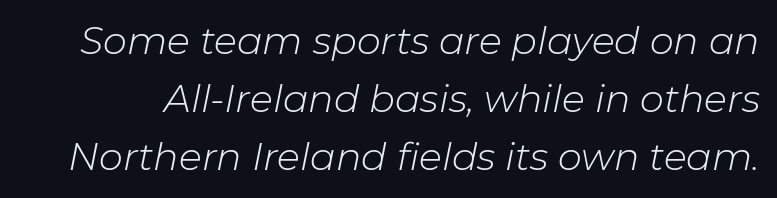
Q: Is the text bold? A: No.
Q: Is the text italic (slanted)? A: Yes, it leans right by about 11 degrees.
Q: Is the text underlined? A: No.
Q: Is the spacing between letters normal or unusually wide? A: Normal.
Q: Is the spacing between lines tight, normal or loose? A: Normal.
Q: Width (condensed, normal, or wide)? A: Normal.
Q: Stroke contrast? A: Low.
Q: x-height? A: Medium.
Q: Monospaced? A: No.
